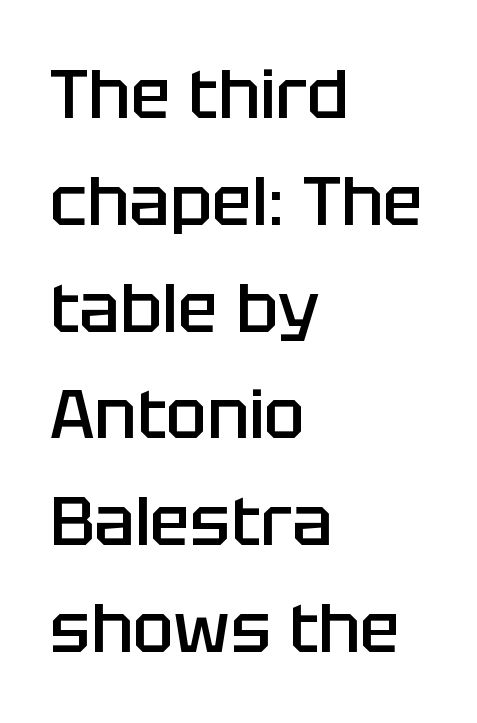
The paragraph has a hard left edge and a soft right edge. Here the designer chose a conventional face with non-uniform glyph widths. Anything drawn beneath the words? Only blank space. This sample keeps an unexceptional amount of space between lines.
